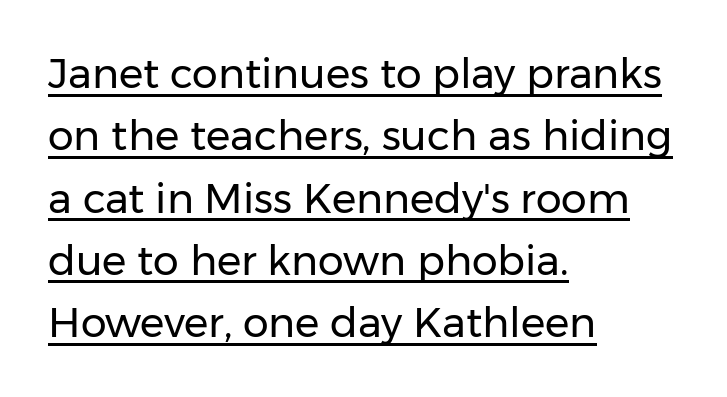
Nothing heavy about these letters — not bold at all. Look at the tracking — it's just the regular setting, nothing added. Each line starts at the same left margin while the right side varies. The letters advance in unequal steps, a hallmark of proportional type.
